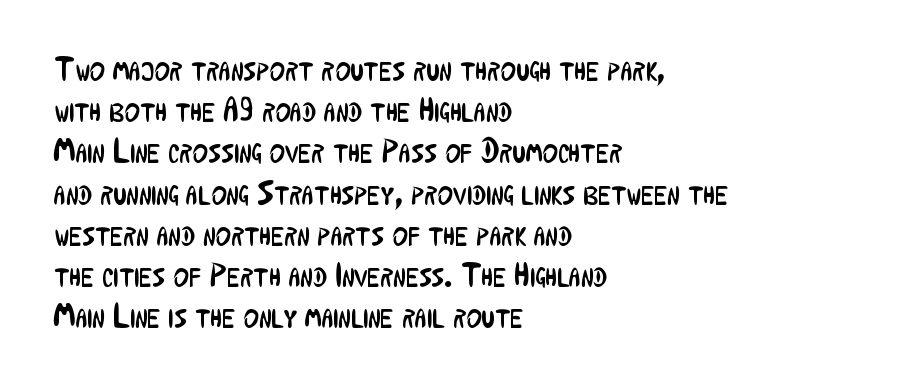
{"serif": "no", "italic": "no", "bold": "no", "weight": "regular", "width": "condensed", "stroke_contrast": "low", "x_height": "medium", "monospaced": "no", "underline": "no", "align": "left", "line_spacing": "normal", "line_spacing_ratio": 1.25, "letter_spacing": "normal", "letter_spacing_em": 0.0, "glyph_px": 33}
